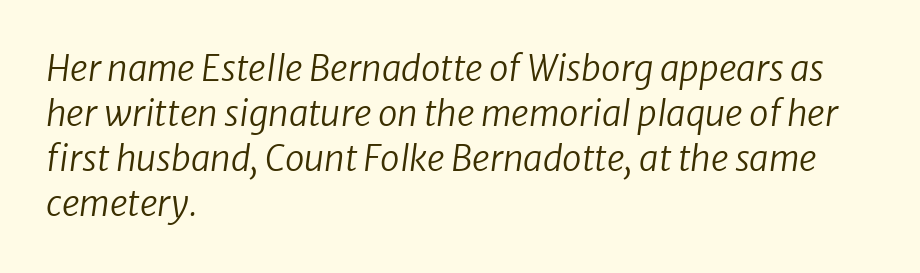
{"serif": "no", "bold": "no", "weight": "regular", "width": "normal", "stroke_contrast": "low", "x_height": "medium", "monospaced": "no", "underline": "no", "align": "left", "line_spacing": "normal", "line_spacing_ratio": 1.29, "letter_spacing": "normal", "letter_spacing_em": 0.0, "glyph_px": 35}
